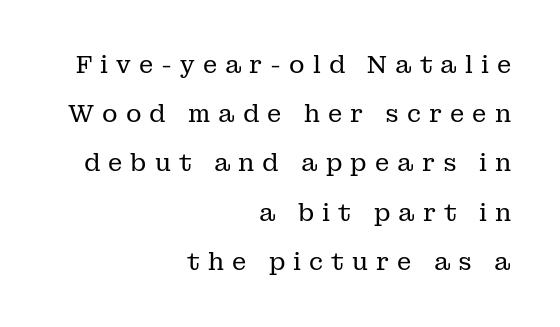
Q: Is the text bold? A: No.
Q: Is the text italic (slanted)? A: No, it is upright.
Q: Is the text underlined? A: No.
Q: How is the paragraph aligned? A: Right-aligned.
Q: Is the spacing between letters normal or unusually wide? A: Unusually wide.
Q: Is the spacing between lines tight, normal or loose? A: Loose.
